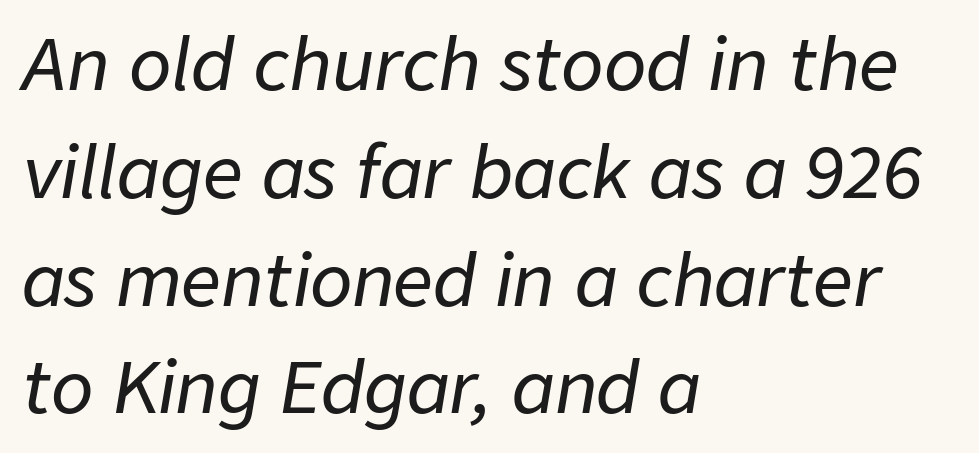
{"italic": "yes", "lean": "right", "slant_degrees": 9, "width": "normal", "stroke_contrast": "low", "x_height": "medium", "monospaced": "no", "underline": "no", "align": "left", "line_spacing": "normal", "line_spacing_ratio": 1.54, "letter_spacing": "normal", "letter_spacing_em": 0.0, "glyph_px": 70}
